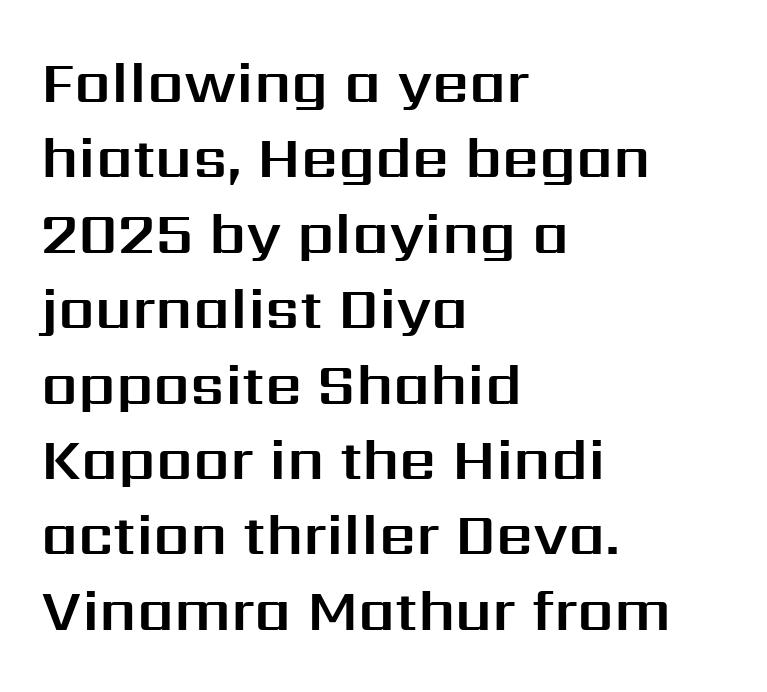
{"serif": "no", "italic": "no", "width": "normal", "stroke_contrast": "medium", "x_height": "medium", "monospaced": "no", "underline": "no", "align": "left", "line_spacing": "normal", "line_spacing_ratio": 1.3, "letter_spacing": "normal", "letter_spacing_em": 0.0, "glyph_px": 58}
